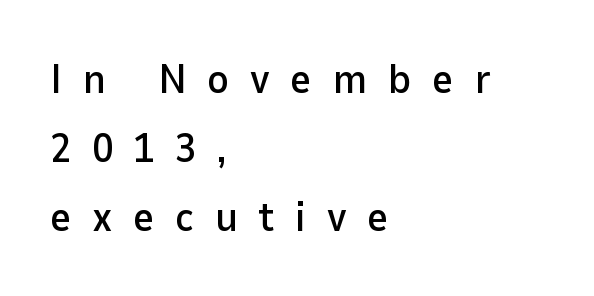
Q: Is the text italic (slanted)? A: No, it is upright.
Q: Is the typeface a serif or a sans-serif typeface? A: Sans-serif.
Q: Is the text underlined? A: No.
Q: How is the paragraph aligned? A: Left-aligned.
Q: Is the spacing between letters normal or unusually wide? A: Unusually wide.
Q: Is the spacing between lines tight, normal or loose? A: Normal.
Q: Width (condensed, normal, or wide)? A: Normal.
Q: Stroke contrast? A: Low.
Q: x-height? A: Medium.
Q: Monospaced? A: No.
